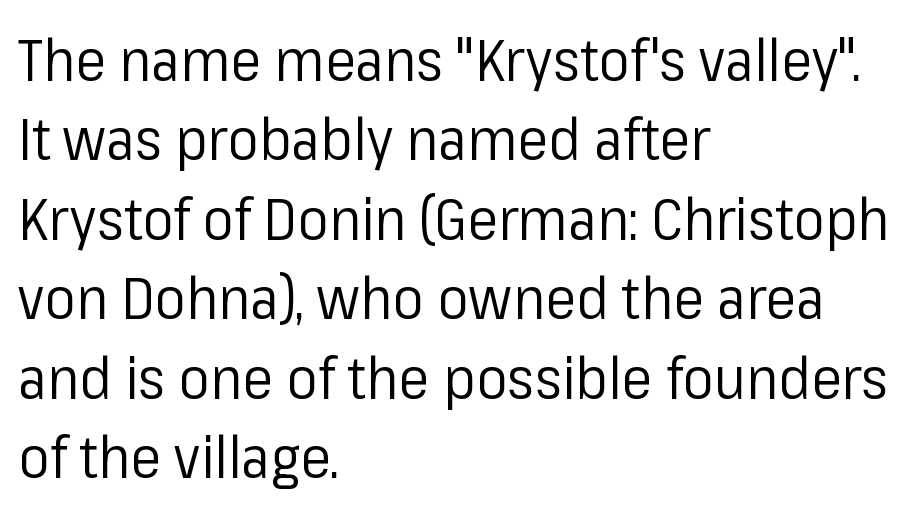
The image shows 58 px regular-weight sans-serif type, upright; set left-aligned, normal line spacing (1.37x), normal letter spacing, not underlined; low stroke contrast and a medium x-height.
